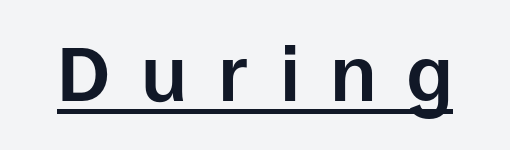
Quick note: not italic, upright. This sample carries an underscore along the baseline area. Each glyph is drawn with heavy, bold strokes. There is plenty of visible air inserted between adjacent glyphs.
